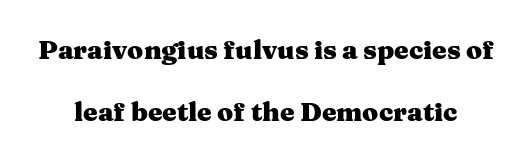
The image shows 26 px bold type, upright; set loose line spacing (2.4x), normal letter spacing, not underlined.
